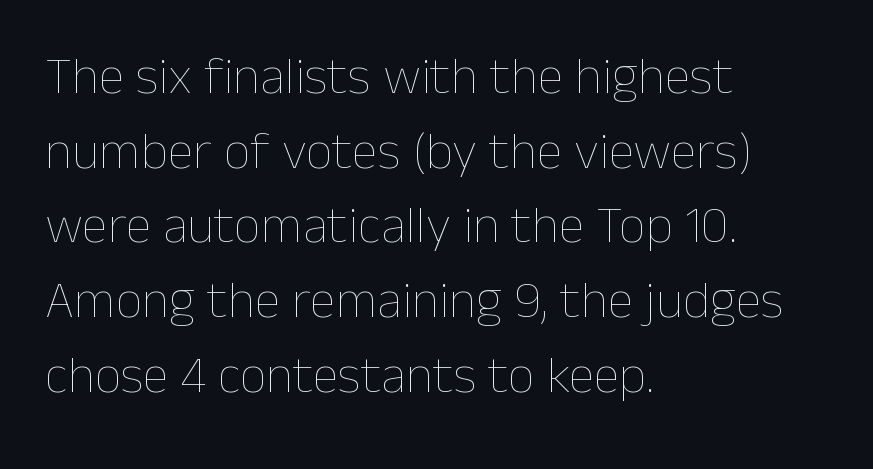
{"italic": "no", "bold": "no", "weight": "thin", "width": "normal", "stroke_contrast": "low", "x_height": "medium", "monospaced": "no", "underline": "no", "align": "left", "line_spacing": "normal", "line_spacing_ratio": 1.41, "letter_spacing": "normal", "letter_spacing_em": 0.0, "glyph_px": 53}
